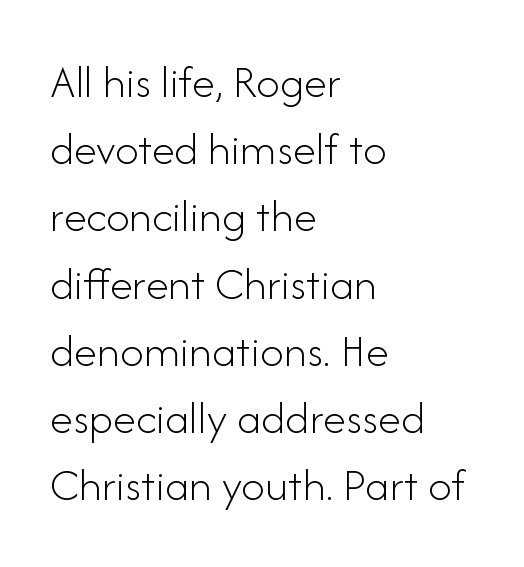
The image shows 47 px light sans-serif type, upright; set left-aligned, normal line spacing (1.43x), normal letter spacing, not underlined; low stroke contrast and a small x-height.
